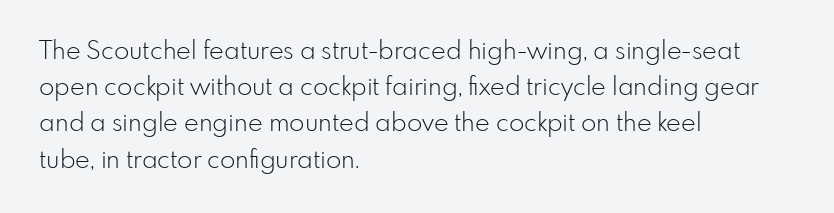
The cut favours lightness, reaching ordinary text weight at its darkest. Left-aligned paragraph, ragged on the right. There is no visible air inserted between adjacent glyphs. Has an underline been added? It has not. Upright lettering throughout. Leading matches the norm, producing a regular column.
